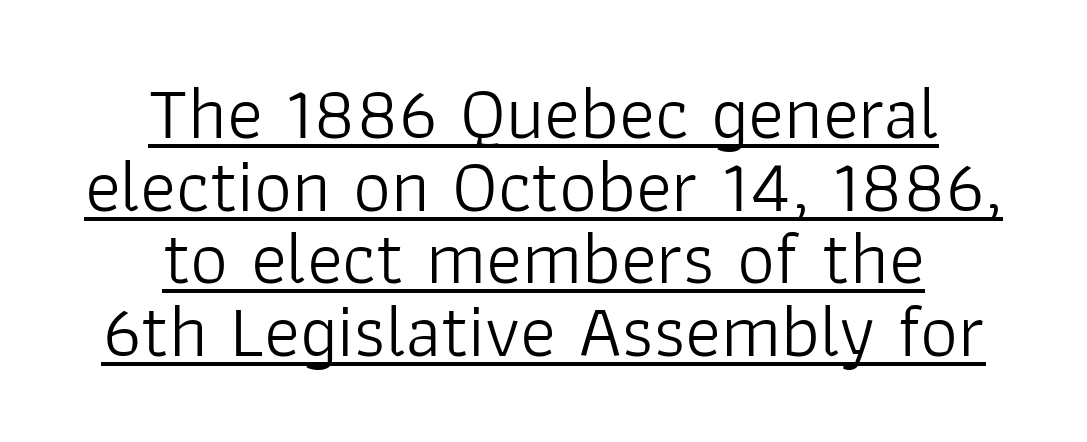
The image shows 75 px light sans-serif type, upright; set centered, tight line spacing (0.97x), normal letter spacing, underlined; low stroke contrast and a medium x-height.
